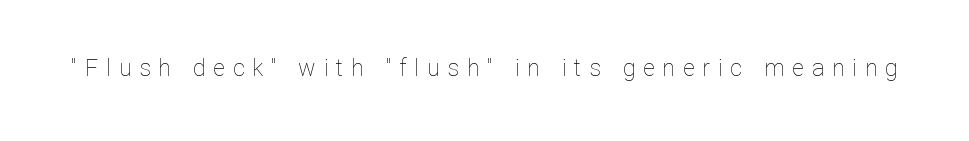
Caption: face not bold, strokes unweighted. This sample uses an upright cut, with every glyph sitting square on the baseline. Any mark beneath the type? The region is blank. This sample uses expanded letter spacing, leaving extra air between glyphs.
